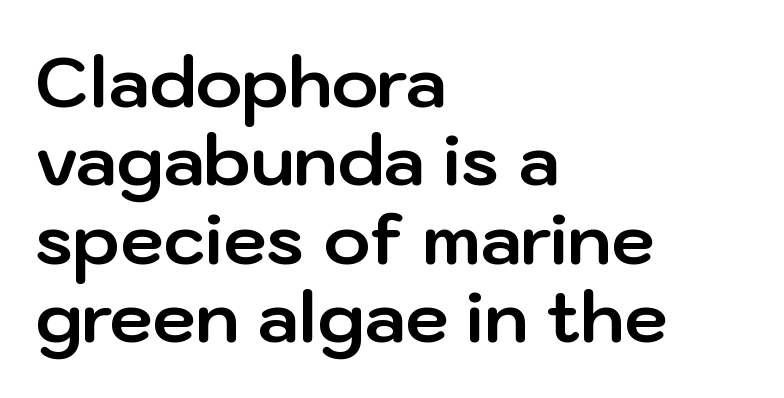
{"serif": "no", "italic": "no", "bold": "yes", "weight": "bold", "width": "normal", "stroke_contrast": "low", "x_height": "medium", "monospaced": "no", "underline": "no", "align": "left", "line_spacing": "tight", "line_spacing_ratio": 1.12, "letter_spacing": "normal", "letter_spacing_em": 0.0, "glyph_px": 70}
